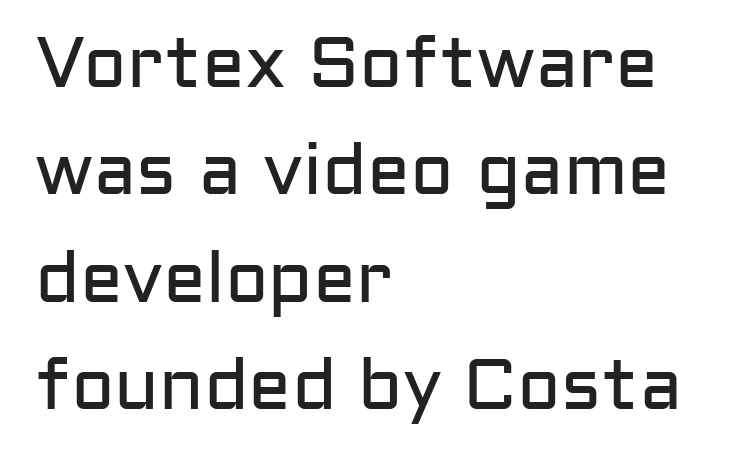
The image shows 72 px regular-weight sans-serif type, upright; set left-aligned, normal line spacing (1.49x), normal letter spacing, not underlined; low stroke contrast and a medium x-height.
